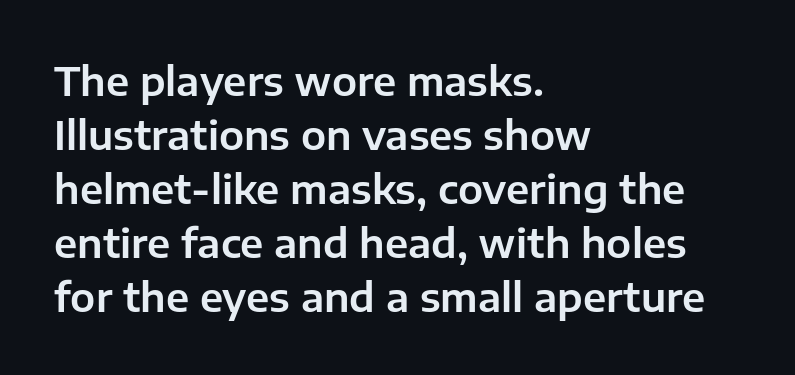
Q: Is the text italic (slanted)? A: No, it is upright.
Q: Is the typeface a serif or a sans-serif typeface? A: Sans-serif.
Q: Is the text underlined? A: No.
Q: How is the paragraph aligned? A: Left-aligned.
Q: Is the spacing between letters normal or unusually wide? A: Normal.
Q: Is the spacing between lines tight, normal or loose? A: Normal.
Q: Width (condensed, normal, or wide)? A: Normal.
Q: Stroke contrast? A: Low.
Q: x-height? A: Medium.
Q: Monospaced? A: No.
